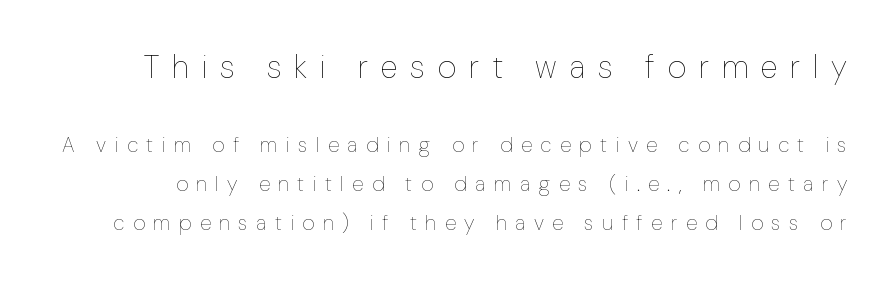
Short note: letters widely spaced. This is the regular roman posture of the typeface. The more generous point size was reserved for the upper chunk. The rendering uses natural spacing where letterforms have individual widths. This is not heavy type; no bold has been used. Just letters on the line, the space beneath them empty.
